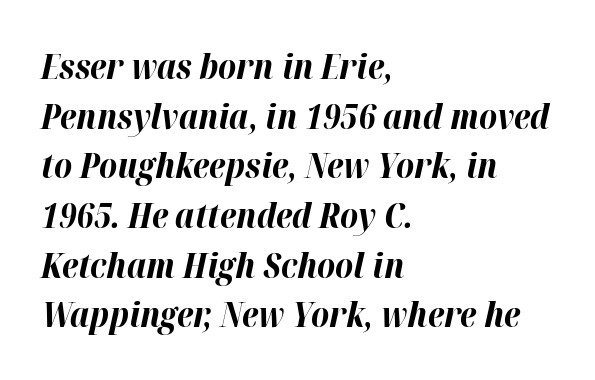
Q: Is the text bold? A: Yes.
Q: Is the text italic (slanted)? A: Yes, it leans right by about 12 degrees.
Q: Is the text underlined? A: No.
Q: How is the paragraph aligned? A: Left-aligned.
Q: Is the spacing between letters normal or unusually wide? A: Normal.
Q: Is the spacing between lines tight, normal or loose? A: Normal.
Q: Width (condensed, normal, or wide)? A: Normal.
Q: Stroke contrast? A: High.
Q: x-height? A: Medium.
Q: Monospaced? A: No.
